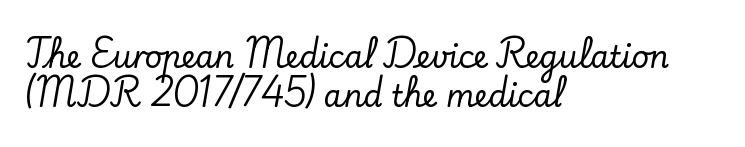
The image shows 30 px serif type; set left-aligned, normal line spacing (1.31x), normal letter spacing, not underlined; low stroke contrast and a small x-height.
